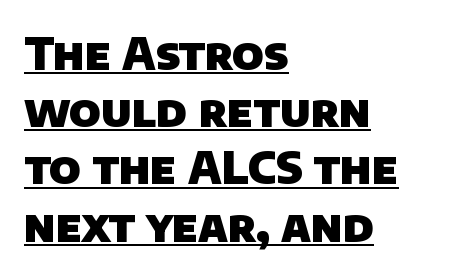
Q: Is the text bold? A: Yes.
Q: Is the typeface a serif or a sans-serif typeface? A: Sans-serif.
Q: Is the text underlined? A: Yes.
Q: How is the paragraph aligned? A: Left-aligned.
Q: Is the spacing between letters normal or unusually wide? A: Normal.
Q: Is the spacing between lines tight, normal or loose? A: Normal.
Q: Width (condensed, normal, or wide)? A: Normal.
Q: Stroke contrast? A: Low.
Q: x-height? A: Large.
Q: Monospaced? A: No.
